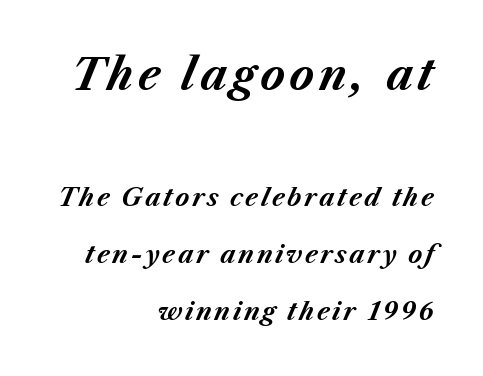
The image shows 42 px bold type, italic (leaning right); set right-aligned, loose line spacing (2.37x), not underlined; the first (top) block is 1.75x larger; medium stroke contrast and a medium x-height.
